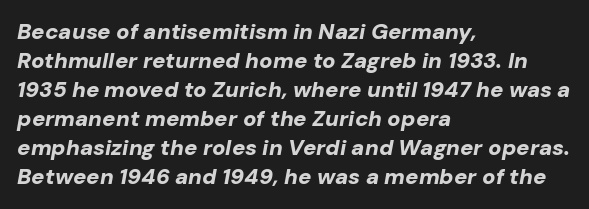
{"italic": "yes", "lean": "right", "slant_degrees": 10, "bold": "yes", "underline": "no", "align": "left", "line_spacing": "normal", "line_spacing_ratio": 1.32, "letter_spacing": "normal", "letter_spacing_em": 0.0, "glyph_px": 22}
